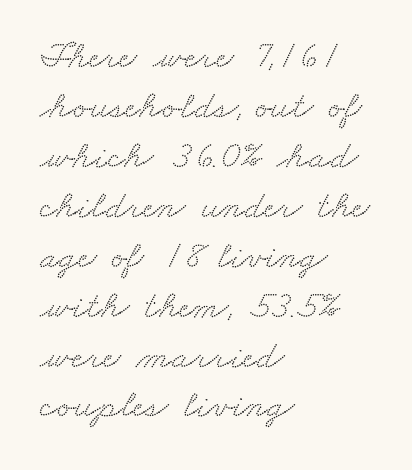
Horizontally, the lines are justified to the leading edge only. Typographically, this falls in the serif category. Just letters on the line, the space beneath them empty. Characters follow at the spacing the type designer built in. Each letter keeps its own natural width here, so spacing adapts to shape. These lines sit exactly where default settings would place them.
